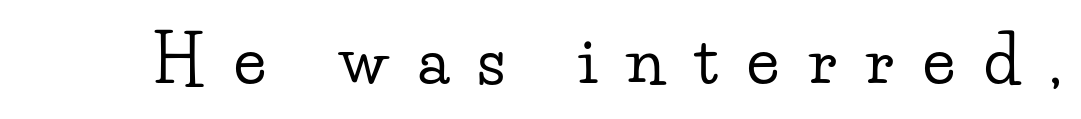
{"serif": "yes", "italic": "no", "width": "wide", "stroke_contrast": "low", "x_height": "small", "monospaced": "no", "underline": "no", "letter_spacing": "wide", "letter_spacing_em": 0.45, "glyph_px": 65}
